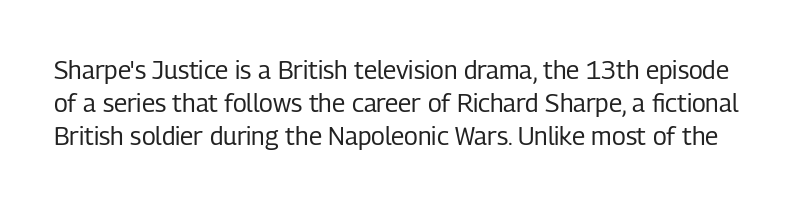
The image shows 25 px text type, upright; set normal line spacing (1.32x), normal letter spacing, not underlined.
